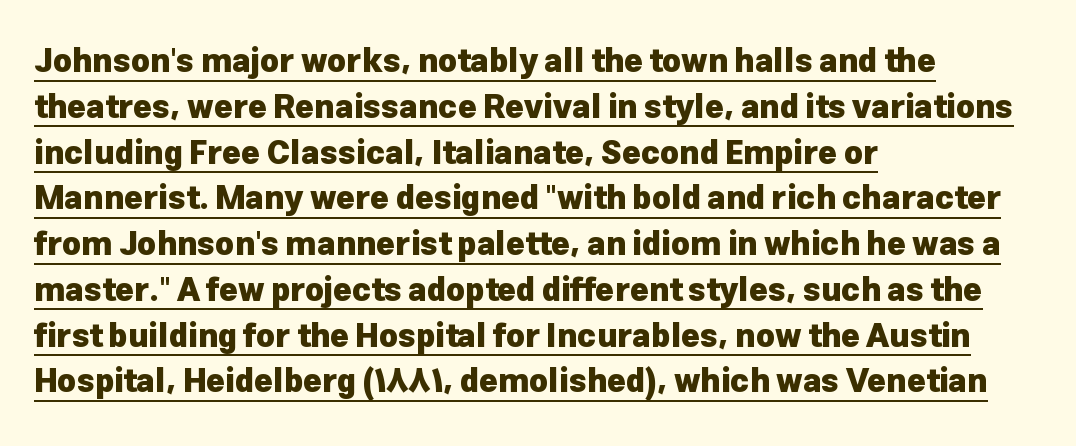
Q: Is the text bold? A: Yes.
Q: Is the text italic (slanted)? A: No, it is upright.
Q: Is the typeface a serif or a sans-serif typeface? A: Sans-serif.
Q: Is the text underlined? A: Yes.
Q: How is the paragraph aligned? A: Left-aligned.
Q: Is the spacing between letters normal or unusually wide? A: Normal.
Q: Is the spacing between lines tight, normal or loose? A: Normal.
Q: Width (condensed, normal, or wide)? A: Normal.
Q: Stroke contrast? A: Low.
Q: x-height? A: Medium.
Q: Monospaced? A: No.
